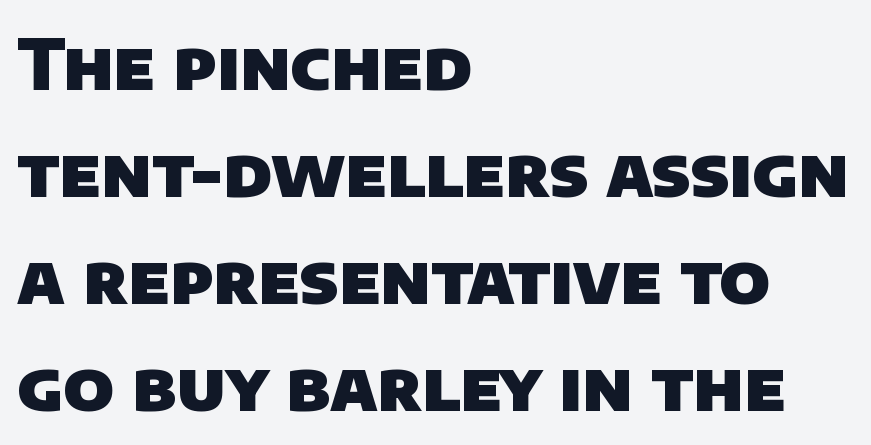
Q: Is the text bold? A: Yes.
Q: Is the typeface a serif or a sans-serif typeface? A: Sans-serif.
Q: Is the text underlined? A: No.
Q: How is the paragraph aligned? A: Left-aligned.
Q: Is the spacing between letters normal or unusually wide? A: Normal.
Q: Is the spacing between lines tight, normal or loose? A: Normal.
Q: Width (condensed, normal, or wide)? A: Normal.
Q: Stroke contrast? A: Low.
Q: x-height? A: Large.
Q: Monospaced? A: No.
